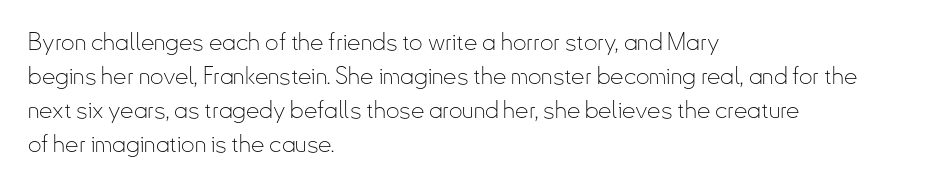
Q: Is the text bold? A: No.
Q: Is the text italic (slanted)? A: No, it is upright.
Q: Is the text underlined? A: No.
Q: How is the paragraph aligned? A: Left-aligned.
Q: Is the spacing between letters normal or unusually wide? A: Normal.
Q: Is the spacing between lines tight, normal or loose? A: Normal.
